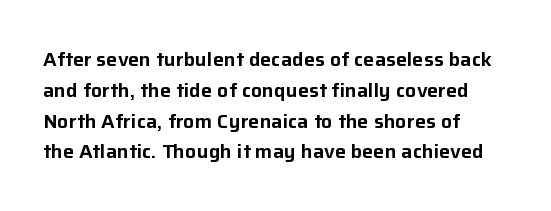
Q: Is the text italic (slanted)? A: No, it is upright.
Q: Is the text underlined? A: No.
Q: How is the paragraph aligned? A: Left-aligned.
Q: Is the spacing between letters normal or unusually wide? A: Normal.
Q: Is the spacing between lines tight, normal or loose? A: Normal.
